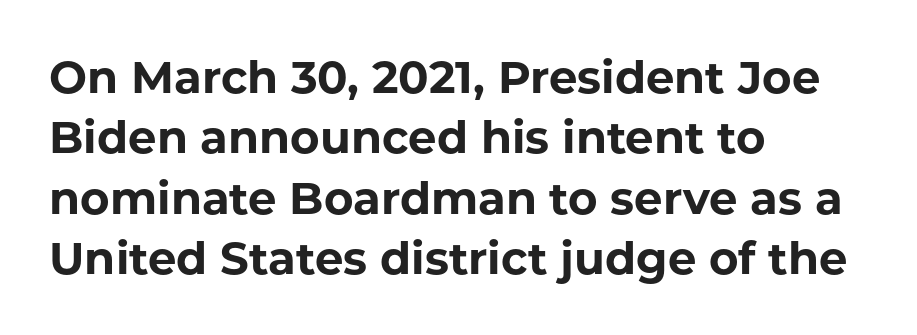
{"serif": "no", "italic": "no", "bold": "yes", "weight": "bold", "width": "normal", "stroke_contrast": "low", "x_height": "medium", "monospaced": "no", "underline": "no", "align": "left", "line_spacing": "normal", "line_spacing_ratio": 1.34, "letter_spacing": "normal", "letter_spacing_em": 0.0, "glyph_px": 45}
